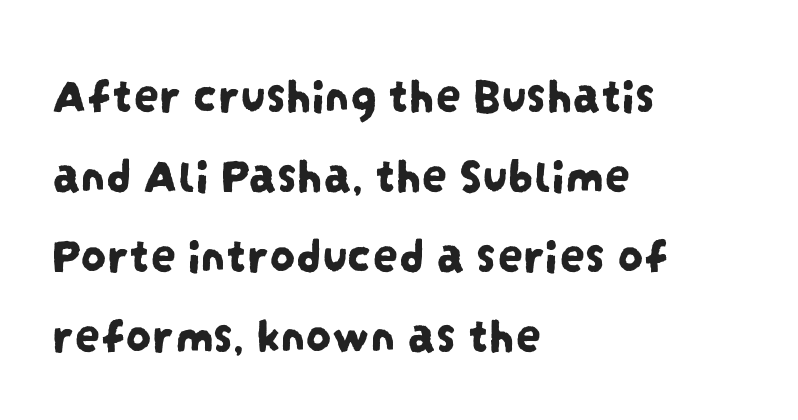
{"serif": "no", "width": "condensed", "stroke_contrast": "low", "x_height": "large", "monospaced": "no", "underline": "no", "align": "left", "line_spacing": "normal", "line_spacing_ratio": 1.57, "letter_spacing": "normal", "letter_spacing_em": 0.0, "glyph_px": 51}
